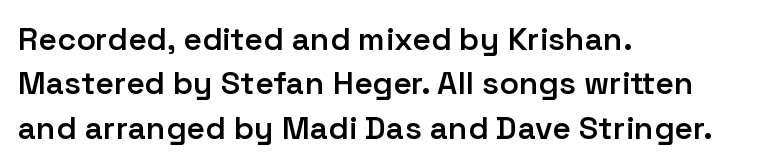
Q: Is the text bold? A: Semi-bold.
Q: Is the text italic (slanted)? A: No, it is upright.
Q: Is the typeface a serif or a sans-serif typeface? A: Sans-serif.
Q: Is the text underlined? A: No.
Q: How is the paragraph aligned? A: Left-aligned.
Q: Is the spacing between letters normal or unusually wide? A: Normal.
Q: Is the spacing between lines tight, normal or loose? A: Normal.
Q: Width (condensed, normal, or wide)? A: Normal.
Q: Stroke contrast? A: Low.
Q: x-height? A: Medium.
Q: Monospaced? A: No.
